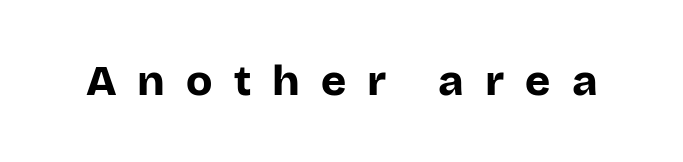
{"serif": "no", "italic": "no", "bold": "yes", "weight": "bold", "width": "normal", "stroke_contrast": "low", "x_height": "large", "monospaced": "no", "underline": "no", "letter_spacing": "wide", "letter_spacing_em": 0.49, "glyph_px": 43}
